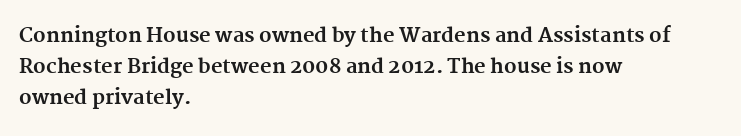
Q: Is the text bold? A: Yes.
Q: Is the text italic (slanted)? A: No, it is upright.
Q: Is the text underlined? A: No.
Q: How is the paragraph aligned? A: Left-aligned.
Q: Is the spacing between letters normal or unusually wide? A: Normal.
Q: Is the spacing between lines tight, normal or loose? A: Normal.
